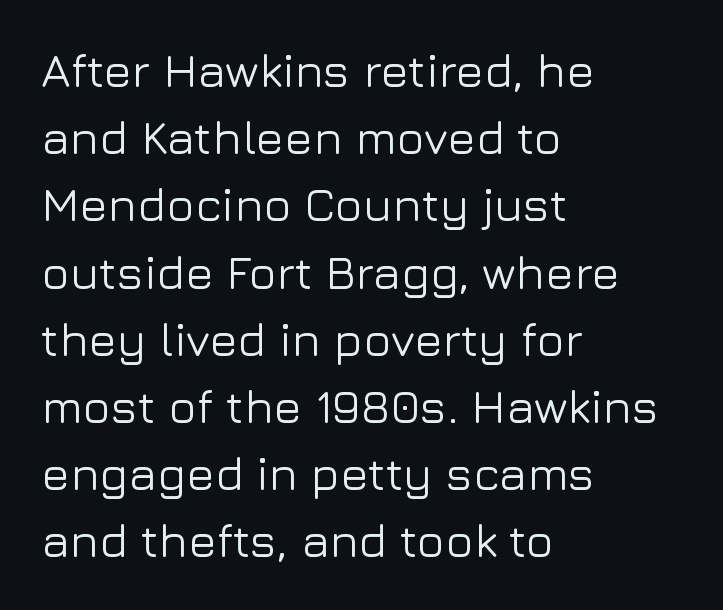
{"serif": "no", "italic": "no", "width": "normal", "stroke_contrast": "low", "x_height": "medium", "monospaced": "no", "underline": "no", "align": "left", "line_spacing": "normal", "line_spacing_ratio": 1.43, "letter_spacing": "normal", "letter_spacing_em": 0.0, "glyph_px": 47}
